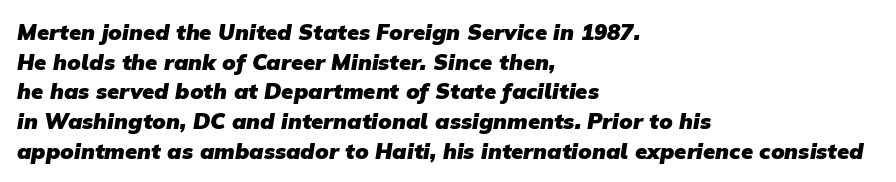
The typesetting leans heavy: a genuine bold. Leading: standard. The ragged edge is on the right, which tells us the setting is flush left. Spacing between characters is what you'd get straight out of the box. The passage shown is not underscored anywhere.
